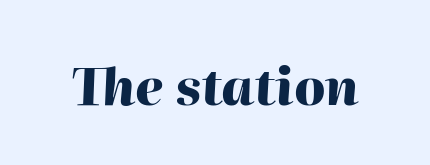
Q: Is the text bold? A: Yes.
Q: Is the text italic (slanted)? A: Yes, it leans right by about 2 degrees.
Q: Is the text underlined? A: No.
Q: Is the spacing between letters normal or unusually wide? A: Normal.
Q: Width (condensed, normal, or wide)? A: Normal.
Q: Stroke contrast? A: High.
Q: x-height? A: Medium.
Q: Monospaced? A: No.
